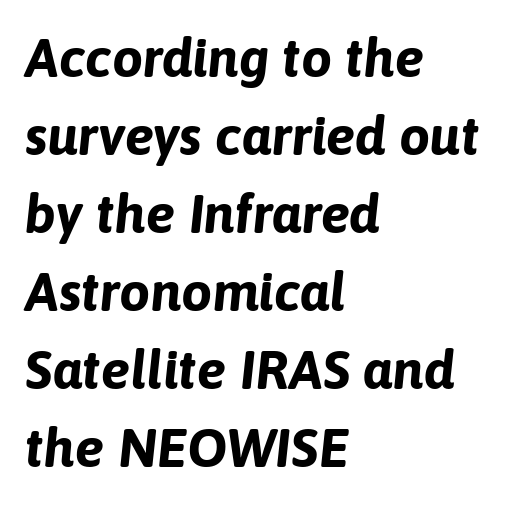
The image shows 55 px bold type, italic (leaning right); set left-aligned, normal line spacing (1.42x), normal letter spacing, not underlined; low stroke contrast and a medium x-height.
